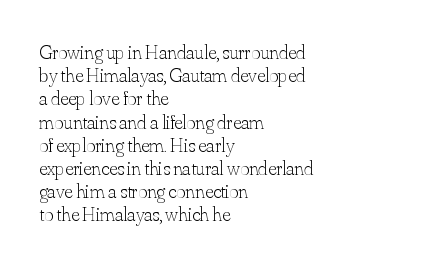
{"italic": "no", "bold": "no", "underline": "no", "align": "left", "line_spacing_ratio": 1.16, "letter_spacing": "normal", "letter_spacing_em": 0.0, "glyph_px": 20}
